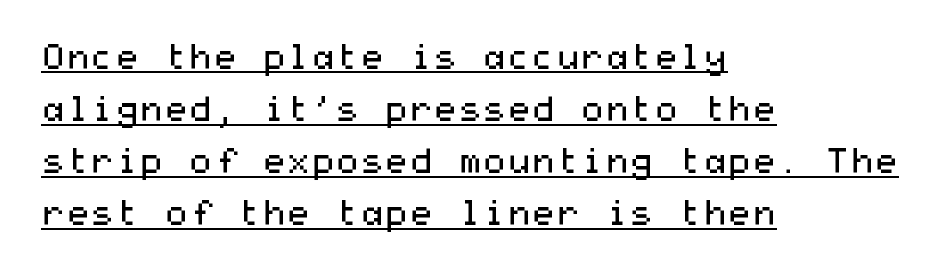
The rows are spaced the way most documents space them. In terms of letterspacing, this is plain default setting. Underlined type. You can tell from the bare stems that sans-serif type was used.
